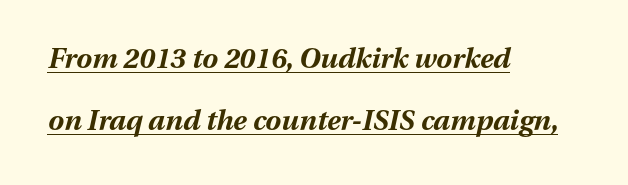
{"italic": "yes", "lean": "right", "slant_degrees": 13, "bold": "yes", "weight": "bold", "width": "normal", "stroke_contrast": "medium", "x_height": "medium", "monospaced": "no", "underline": "yes", "align": "left", "line_spacing": "loose", "line_spacing_ratio": 2.22, "letter_spacing": "normal", "letter_spacing_em": 0.0, "glyph_px": 28}
